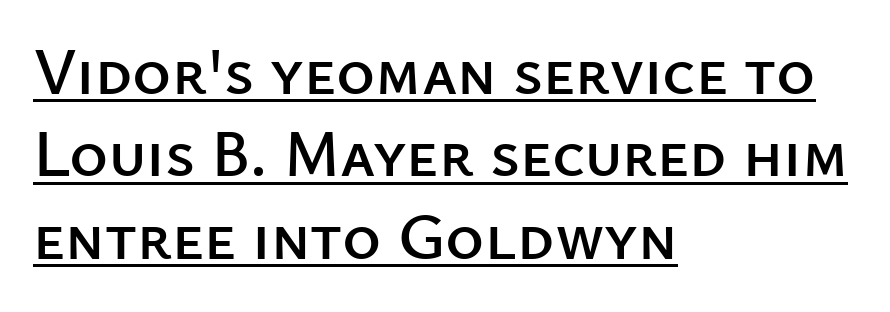
{"serif": "no", "italic": "no", "width": "normal", "stroke_contrast": "low", "x_height": "medium", "monospaced": "no", "underline": "yes", "align": "left", "line_spacing": "normal", "line_spacing_ratio": 1.25, "letter_spacing": "normal", "letter_spacing_em": 0.0, "glyph_px": 66}
